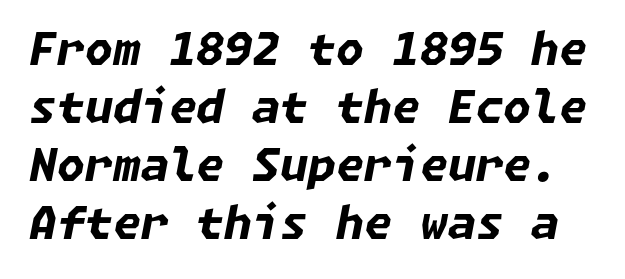
The image shows 45 px bold type, italic (leaning right); set normal line spacing (1.29x), normal letter spacing, not underlined; low stroke contrast and a medium x-height.
